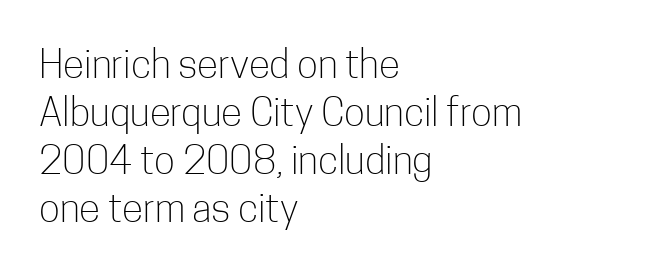
The image shows 39 px light, condensed sans-serif type, upright; set left-aligned, line spacing 1.23x, normal letter spacing, not underlined; low stroke contrast and a medium x-height.
